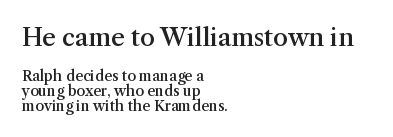
Q: Is the text bold? A: Semi-bold.
Q: Is the text italic (slanted)? A: No, it is upright.
Q: Is the text underlined? A: No.
Q: How is the paragraph aligned? A: Left-aligned.
Q: Is the spacing between letters normal or unusually wide? A: Normal.
Q: Is the spacing between lines tight, normal or loose? A: Tight.
Q: Which block of text is set in a larger size, the first (top) or the second (bottom)? A: The first (top) one.
